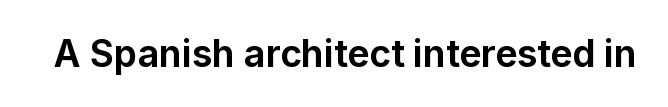
{"serif": "no", "italic": "no", "bold": "yes", "weight": "bold", "width": "normal", "stroke_contrast": "low", "x_height": "medium", "monospaced": "no", "underline": "no", "letter_spacing": "normal", "letter_spacing_em": 0.0, "glyph_px": 37}
